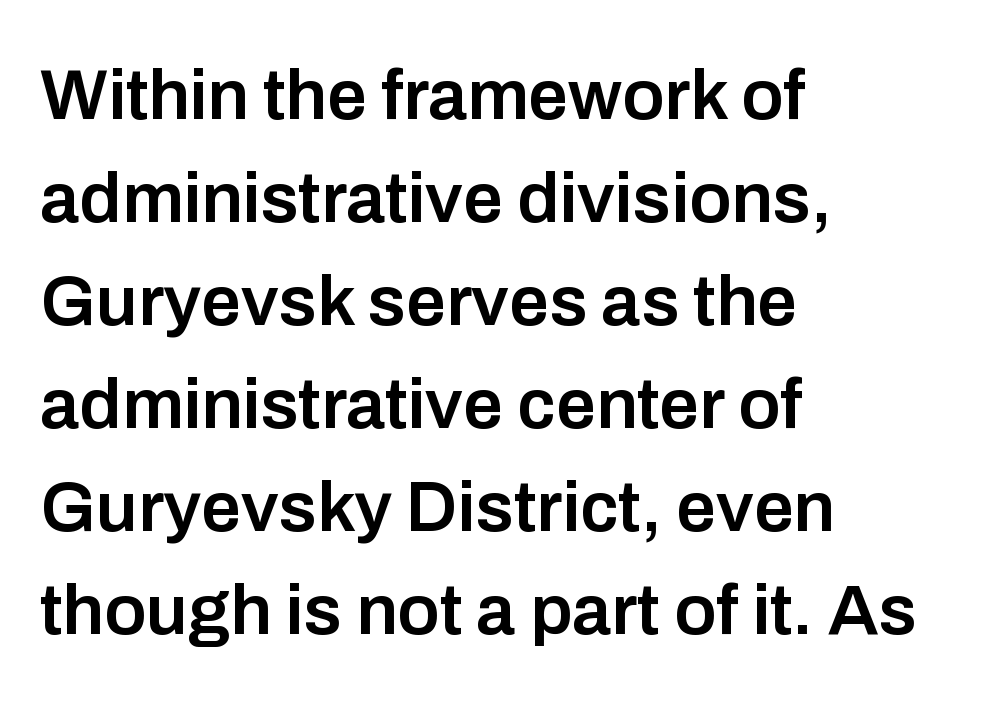
This sample is left-justified, so line endings fall wherever the words run out. Varying glyph widths throughout — classic text-font behaviour. The typography opts for an upright posture over an oblique one. In terms of leading, this rendering sits right in the middle.
